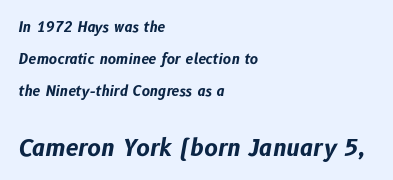
{"italic": "yes", "lean": "right", "slant_degrees": 10, "bold": "yes", "underline": "no", "align": "left", "line_spacing": "loose", "line_spacing_ratio": 2.3, "letter_spacing": "normal", "letter_spacing_em": 0.0, "larger_block": "second", "size_ratio": 1.64, "glyph_px": 23}
